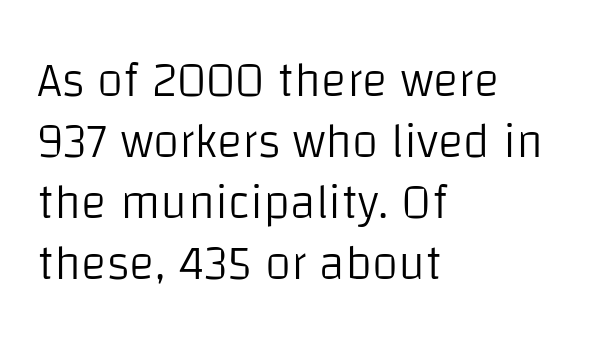
Short and long lines alike share a common starting point at left. Compared with a typical body face, this is equally light or lighter still. The letters stand straight up with perfectly vertical stems. A typesetter would call this proportional, since set widths differ per character.
